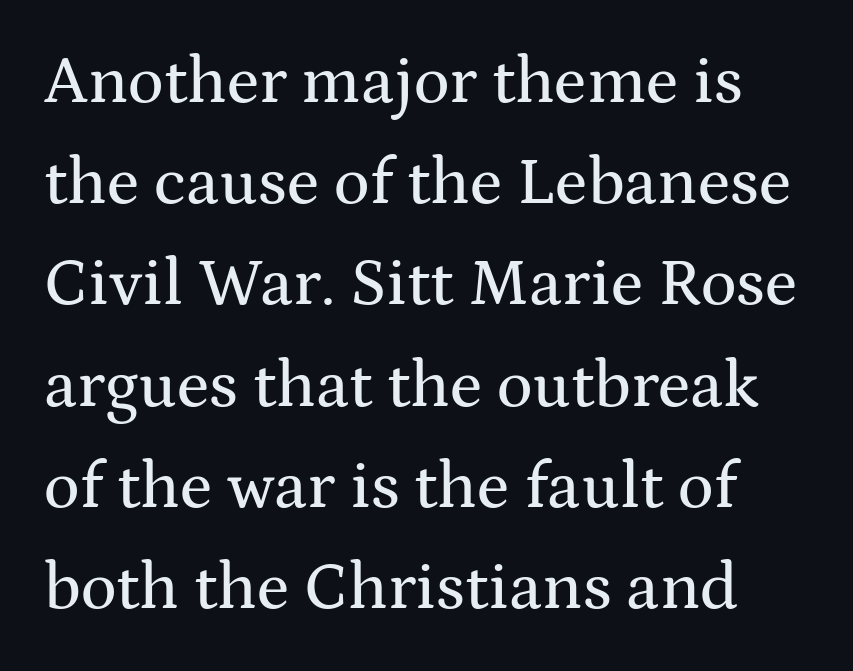
These lines are rendered in a variable-pitch font. Look at the bottom of the vertical strokes: they flare into serifs here. Check the space under the baseline: it is left empty. A roman cut, with each character standing at attention. Vertically, the passage feels balanced, rows spaced as you'd expect.
